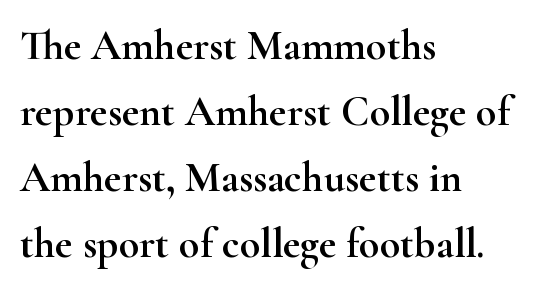
{"serif": "yes", "italic": "no", "width": "wide", "stroke_contrast": "high", "x_height": "small", "monospaced": "no", "underline": "no", "align": "left", "line_spacing": "normal", "line_spacing_ratio": 1.57, "letter_spacing": "normal", "letter_spacing_em": 0.0, "glyph_px": 42}
